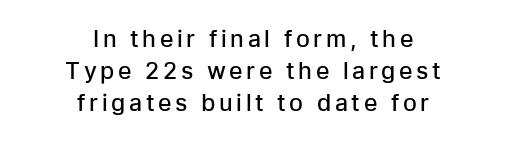
{"italic": "no", "bold": "semi", "underline": "no", "align": "center", "line_spacing": "normal", "line_spacing_ratio": 1.39, "glyph_px": 23}
